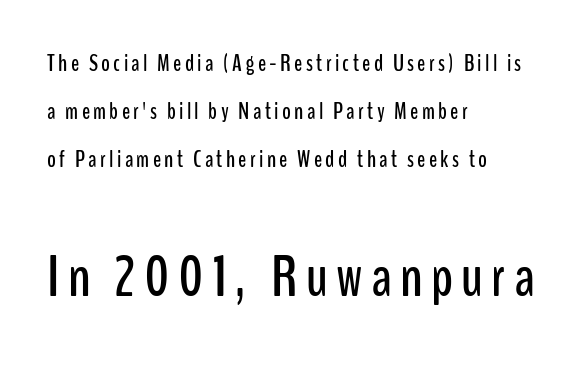
Varying glyph widths throughout — classic text-font behaviour. Are there feet on the stems? There aren't — it's a sans. These lines were composed using upright roman letters. Bigger letters appear in the bottom chunk; the top chunk is reduced. Teacher's note: observe the even left margin — that is flush-left alignment.
